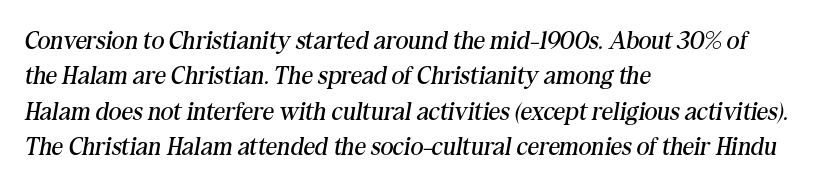
{"italic": "yes", "lean": "right", "slant_degrees": 10, "bold": "no", "underline": "no", "align": "left", "line_spacing": "normal", "line_spacing_ratio": 1.42, "letter_spacing": "normal", "letter_spacing_em": 0.0, "glyph_px": 25}
